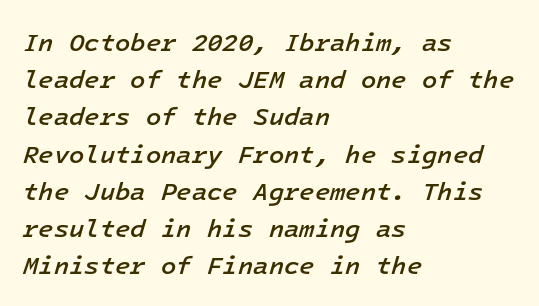
Q: Is the text bold? A: Semi-bold.
Q: Is the text italic (slanted)? A: Yes, it leans right by about 16 degrees.
Q: Is the text underlined? A: No.
Q: How is the paragraph aligned? A: Left-aligned.
Q: Is the spacing between letters normal or unusually wide? A: Normal.
Q: Is the spacing between lines tight, normal or loose? A: Normal.
